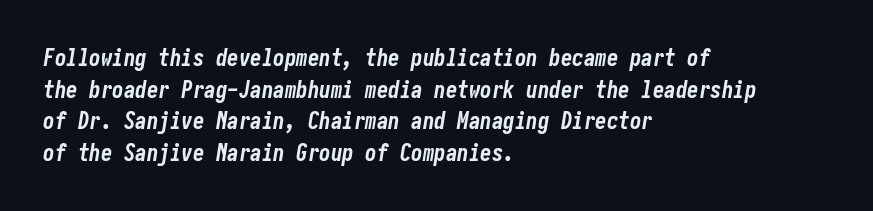
The image shows 23 px bold type, italic (leaning right); set left-aligned, normal line spacing (1.37x), normal letter spacing, not underlined.
